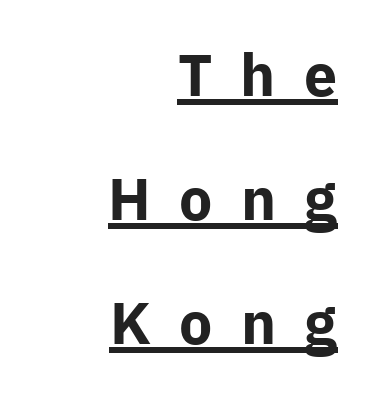
Q: Is the text bold? A: Yes.
Q: Is the text italic (slanted)? A: No, it is upright.
Q: Is the typeface a serif or a sans-serif typeface? A: Sans-serif.
Q: Is the text underlined? A: Yes.
Q: How is the paragraph aligned? A: Right-aligned.
Q: Is the spacing between letters normal or unusually wide? A: Unusually wide.
Q: Is the spacing between lines tight, normal or loose? A: Loose.
Q: Width (condensed, normal, or wide)? A: Normal.
Q: Stroke contrast? A: Low.
Q: x-height? A: Medium.
Q: Monospaced? A: No.
